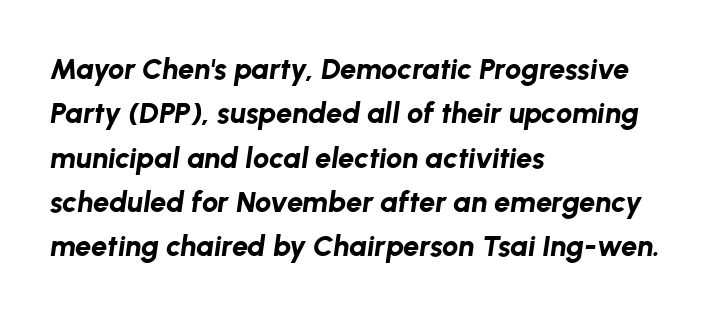
Q: Is the text bold? A: Yes.
Q: Is the text italic (slanted)? A: Yes, it leans right by about 8 degrees.
Q: Is the text underlined? A: No.
Q: How is the paragraph aligned? A: Left-aligned.
Q: Is the spacing between letters normal or unusually wide? A: Normal.
Q: Is the spacing between lines tight, normal or loose? A: Normal.
Q: Width (condensed, normal, or wide)? A: Normal.
Q: Stroke contrast? A: Low.
Q: x-height? A: Medium.
Q: Monospaced? A: No.
